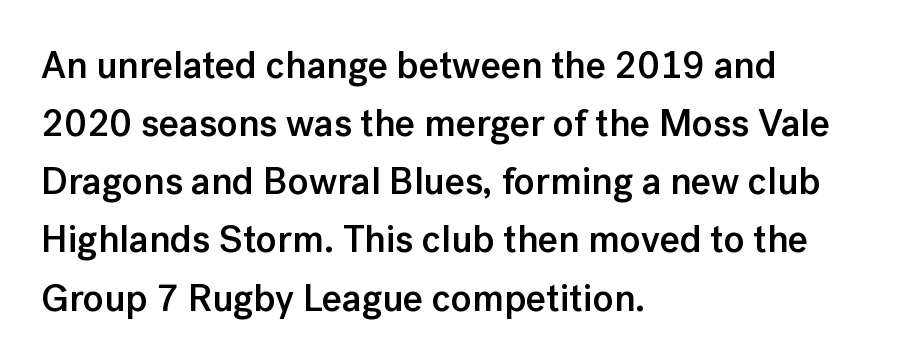
Each new line begins a customary step beneath the previous one. Here the designer chose a conventional face with non-uniform glyph widths. How heavy is the stroke? Medium-heavy — a semibold, shy of bold. The horizontal fit of the characters is conventional and even. You can tell it's not italic because the verticals are truly vertical.
